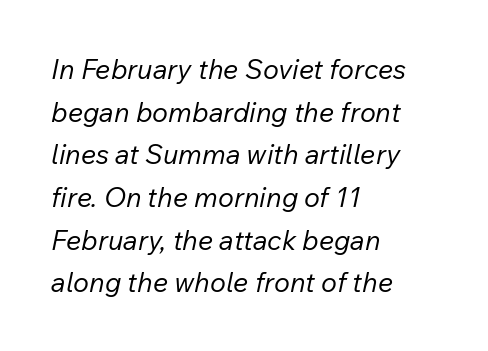
Q: Is the text bold? A: No.
Q: Is the text italic (slanted)? A: Yes, it leans right by about 12 degrees.
Q: Is the text underlined? A: No.
Q: How is the paragraph aligned? A: Left-aligned.
Q: Is the spacing between letters normal or unusually wide? A: Normal.
Q: Is the spacing between lines tight, normal or loose? A: Normal.
